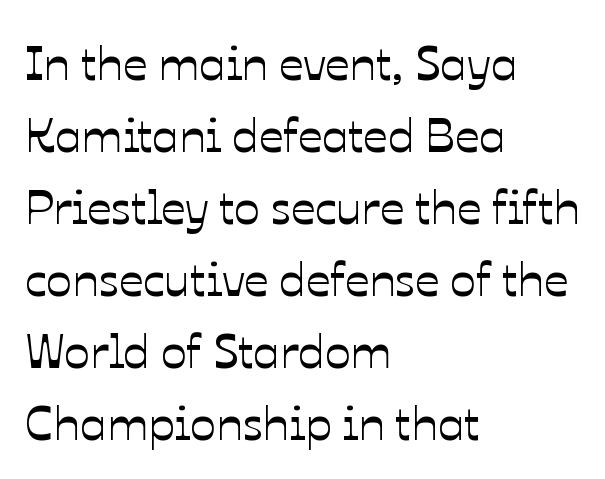
Inter-character spacing is left at the font's built-in metrics. This sample is left-justified, so line endings fall wherever the words run out. Compared with typical paragraphs, the rows here are spaced about the same. Quick note: underline off. Quick note: not italic, upright.
